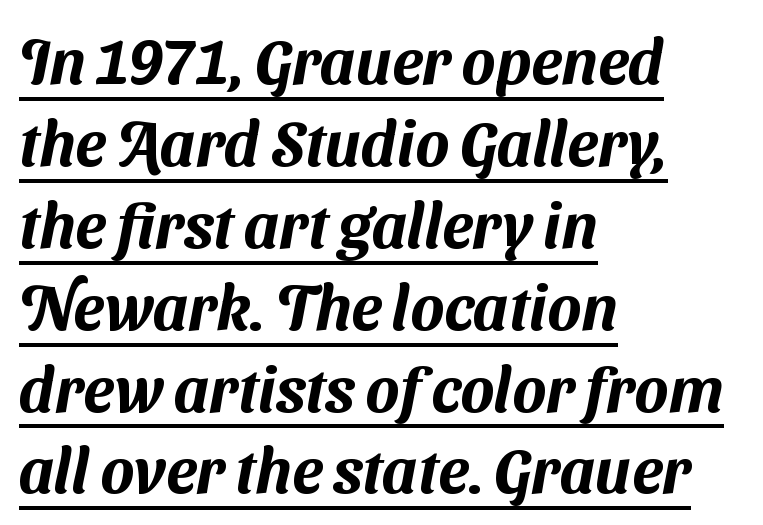
{"serif": "no", "width": "normal", "stroke_contrast": "medium", "x_height": "medium", "monospaced": "no", "underline": "yes", "align": "left", "line_spacing": "normal", "line_spacing_ratio": 1.3, "letter_spacing": "normal", "letter_spacing_em": 0.0, "glyph_px": 63}
